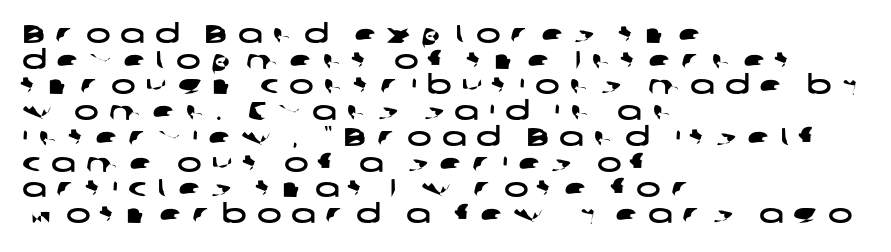
Q: Is the text underlined? A: No.
Q: How is the paragraph aligned? A: Left-aligned.
Q: Is the spacing between letters normal or unusually wide? A: Unusually wide.
Q: Is the spacing between lines tight, normal or loose? A: Tight.
